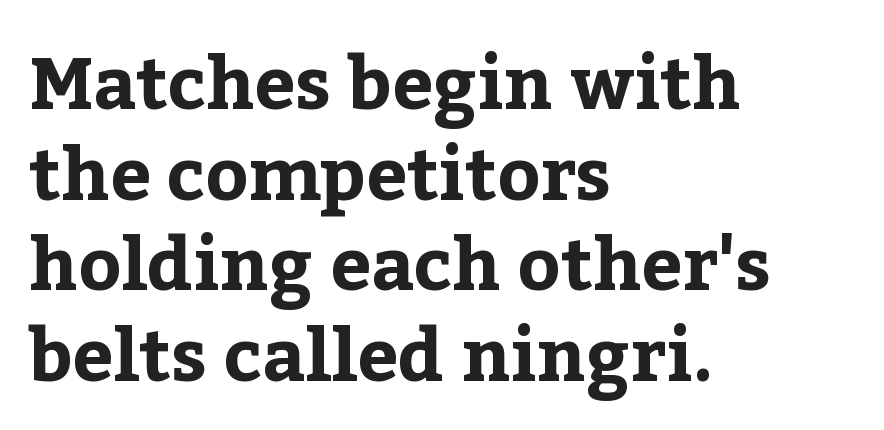
The image shows 73 px bold serif type, upright; set left-aligned, line spacing 1.24x, normal letter spacing, not underlined; low stroke contrast and a medium x-height.
